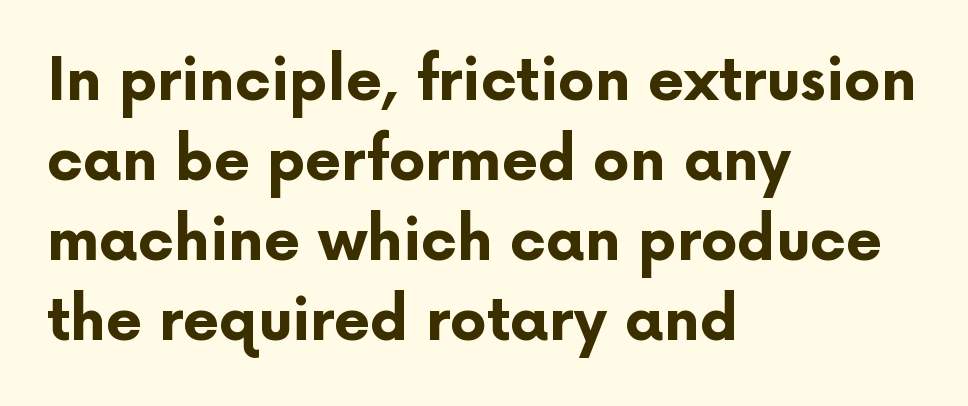
The ragged edge is on the right, which tells us the setting is flush left. Vertically, the passage feels balanced, rows spaced as you'd expect. Students, this is bold: see how much ink each stroke carries. Glance below the letters and you will spot only blank space. Tracking value appears to be zero — textbook default spacing. Think of a printed novel: that variable character pitch is what you see here.
